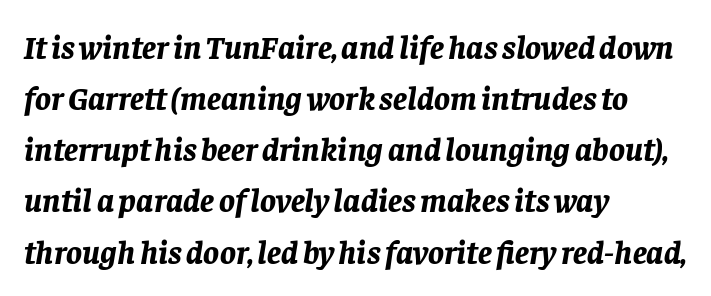
The specimen omits any rule beneath the text block's lines. Horizontally, the lines are justified to the leading edge only. Summary of weight: heavy, a full bold. The space between consecutive lines is moderate.
